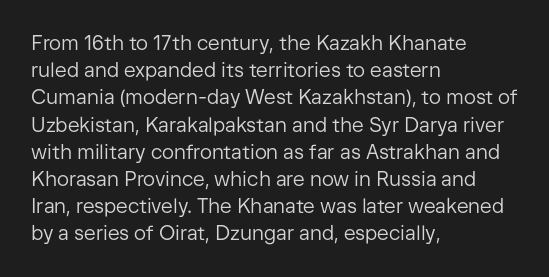
The image shows 20 px text type, upright; set left-aligned, normal line spacing (1.36x), normal letter spacing, not underlined.
